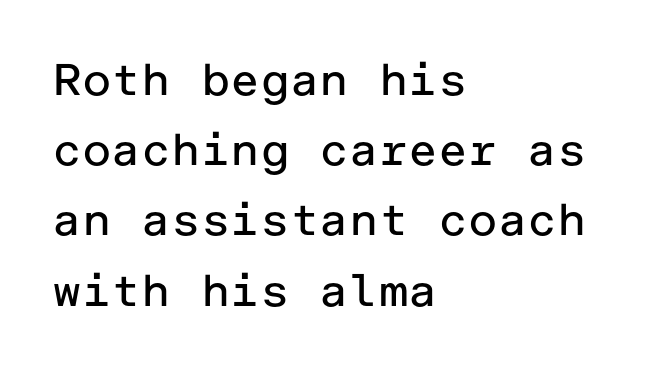
The specimen reads as upright at a glance. One glance says typical: line gaps are just what's usual. Here the glyphs are tracked normally, forming tight word shapes. The weight would be labelled regular, book, light, or lighter still. Alignment: flush left.
